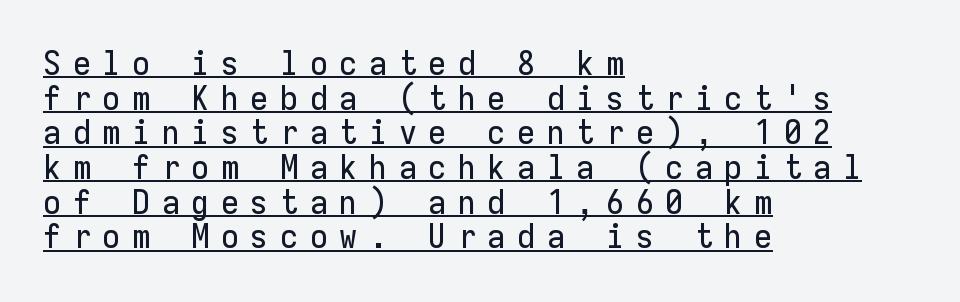
The image shows 33 px sans-serif type, upright, monospaced; set left-aligned, tight line spacing (1.05x), unusually wide letter spacing (+0.35 em), underlined; low stroke contrast and a medium x-height.
